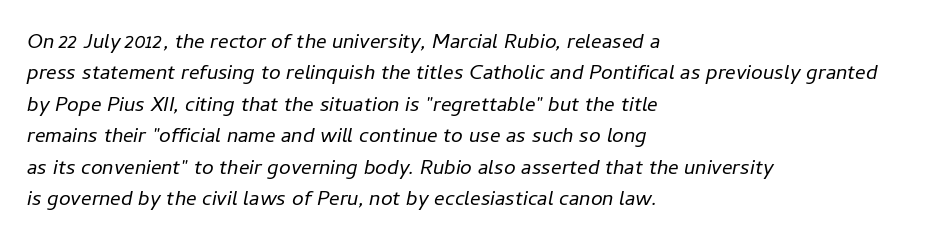
Q: Is the text bold? A: No.
Q: Is the text italic (slanted)? A: Yes, it leans right by about 11 degrees.
Q: Is the text underlined? A: No.
Q: How is the paragraph aligned? A: Left-aligned.
Q: Is the spacing between letters normal or unusually wide? A: Normal.
Q: Is the spacing between lines tight, normal or loose? A: Normal.
